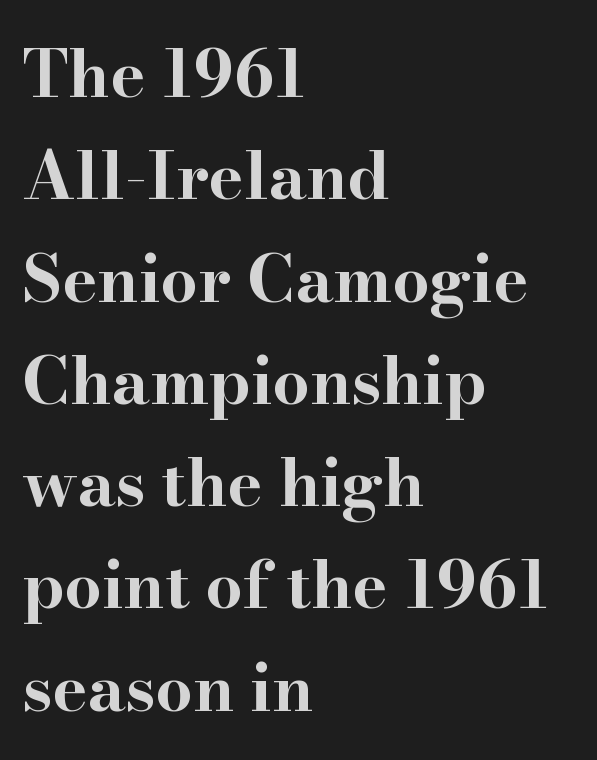
{"serif": "yes", "italic": "no", "bold": "yes", "weight": "bold", "width": "wide", "stroke_contrast": "high", "x_height": "small", "monospaced": "no", "underline": "no", "align": "left", "line_spacing": "normal", "line_spacing_ratio": 1.55, "letter_spacing": "normal", "letter_spacing_em": 0.0, "glyph_px": 66}
